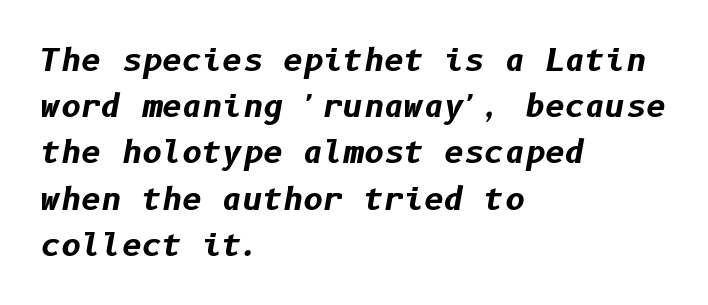
The image shows 31 px bold type, italic (leaning right); set left-aligned, normal line spacing (1.49x), normal letter spacing, not underlined; low stroke contrast and a medium x-height.
